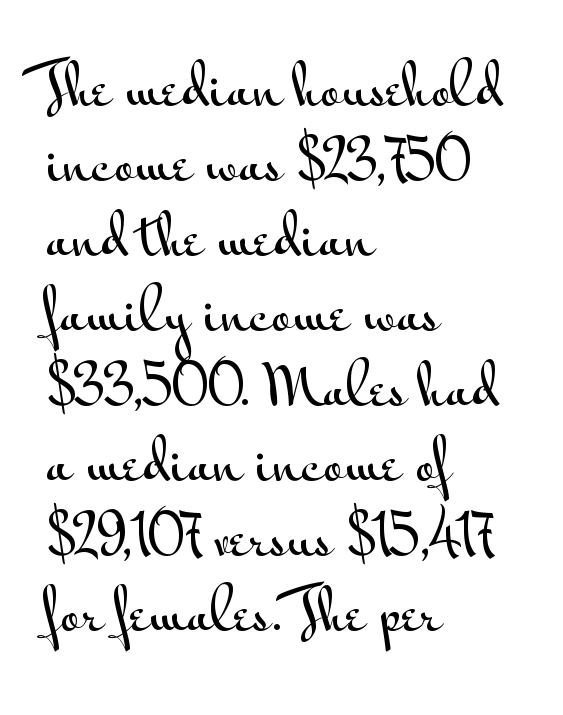
Q: Is the text italic (slanted)? A: Yes.
Q: Is the typeface a serif or a sans-serif typeface? A: Sans-serif.
Q: Is the text underlined? A: No.
Q: How is the paragraph aligned? A: Left-aligned.
Q: Is the spacing between letters normal or unusually wide? A: Normal.
Q: Is the spacing between lines tight, normal or loose? A: Normal.
Q: Width (condensed, normal, or wide)? A: Wide.
Q: Stroke contrast? A: Medium.
Q: x-height? A: Small.
Q: Monospaced? A: No.
